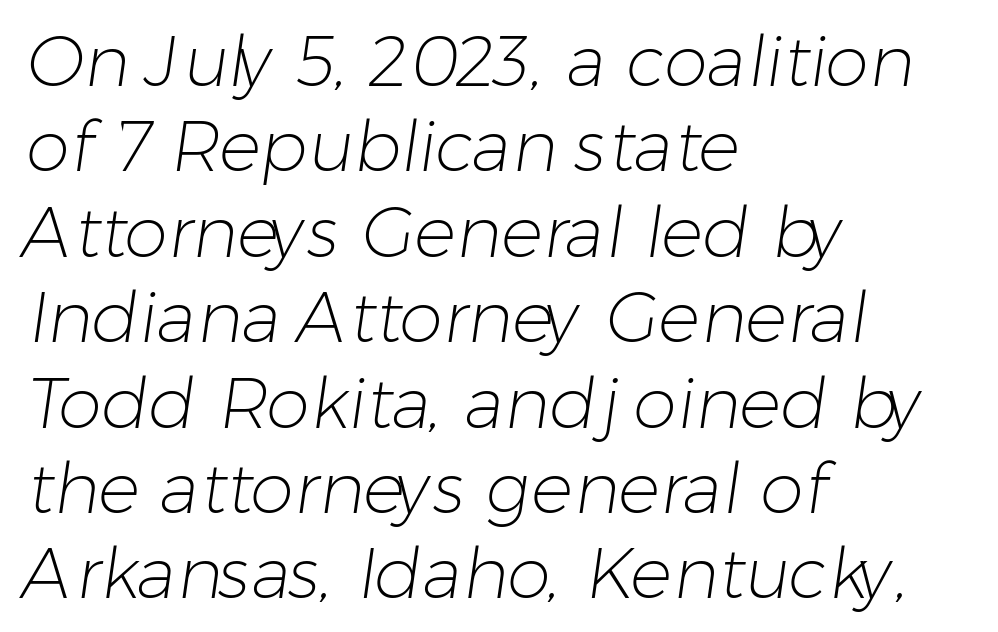
The image shows 70 px light sans-serif type; set left-aligned, line spacing 1.22x, normal letter spacing, not underlined; low stroke contrast and a medium x-height.
